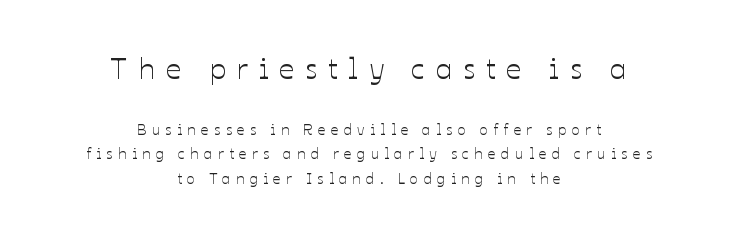
{"italic": "no", "width": "normal", "stroke_contrast": "low", "x_height": "medium", "monospaced": "no", "underline": "no", "align": "center", "line_spacing": "normal", "line_spacing_ratio": 1.63, "letter_spacing": "wide", "letter_spacing_em": 0.36, "larger_block": "first", "size_ratio": 2.0, "glyph_px": 30}
